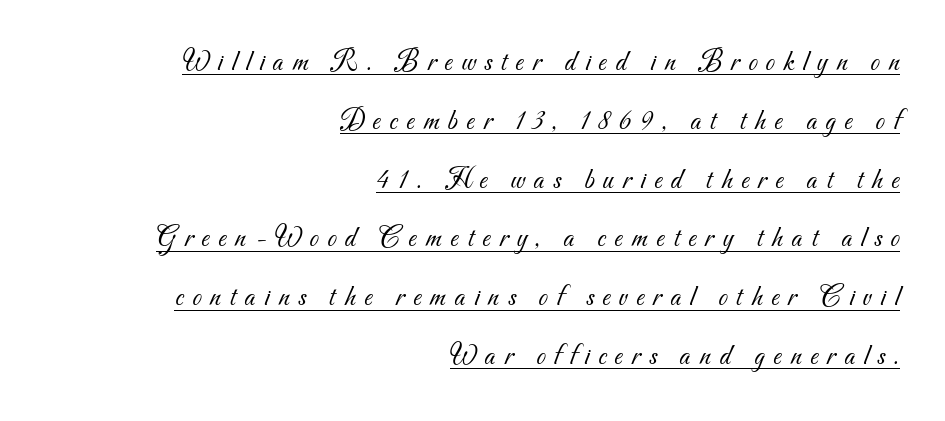
Q: Is the text bold? A: No.
Q: Is the typeface a serif or a sans-serif typeface? A: Sans-serif.
Q: Is the text underlined? A: Yes.
Q: How is the paragraph aligned? A: Right-aligned.
Q: Is the spacing between letters normal or unusually wide? A: Unusually wide.
Q: Is the spacing between lines tight, normal or loose? A: Loose.
Q: Width (condensed, normal, or wide)? A: Normal.
Q: Stroke contrast? A: Medium.
Q: x-height? A: Small.
Q: Monospaced? A: No.
